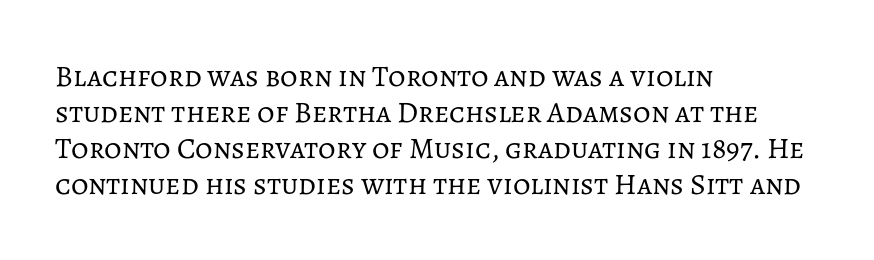
{"italic": "no", "bold": "no", "weight": "regular", "width": "normal", "stroke_contrast": "low", "x_height": "medium", "monospaced": "no", "underline": "no", "align": "left", "line_spacing_ratio": 1.2, "letter_spacing": "normal", "letter_spacing_em": 0.0, "glyph_px": 30}
